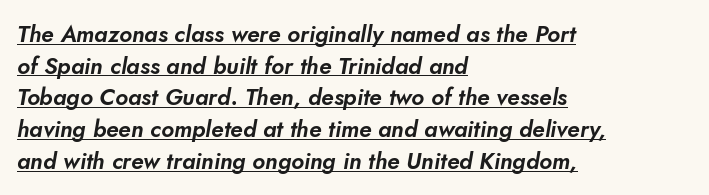
{"underline": "yes", "align": "left", "line_spacing": "normal", "line_spacing_ratio": 1.38, "letter_spacing": "normal", "letter_spacing_em": 0.0, "glyph_px": 23}
